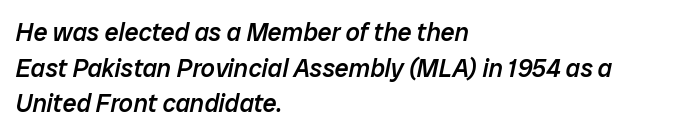
Q: Is the text bold? A: Semi-bold.
Q: Is the text italic (slanted)? A: Yes, it leans right by about 12 degrees.
Q: Is the text underlined? A: No.
Q: How is the paragraph aligned? A: Left-aligned.
Q: Is the spacing between letters normal or unusually wide? A: Normal.
Q: Is the spacing between lines tight, normal or loose? A: Normal.
